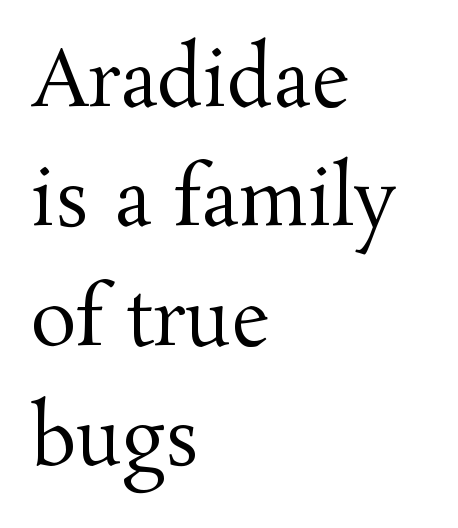
Q: Is the text bold? A: No.
Q: Is the text italic (slanted)? A: No, it is upright.
Q: Is the typeface a serif or a sans-serif typeface? A: Serif.
Q: Is the text underlined? A: No.
Q: How is the paragraph aligned? A: Left-aligned.
Q: Is the spacing between letters normal or unusually wide? A: Normal.
Q: Is the spacing between lines tight, normal or loose? A: Normal.
Q: Width (condensed, normal, or wide)? A: Normal.
Q: Stroke contrast? A: Medium.
Q: x-height? A: Medium.
Q: Monospaced? A: No.
